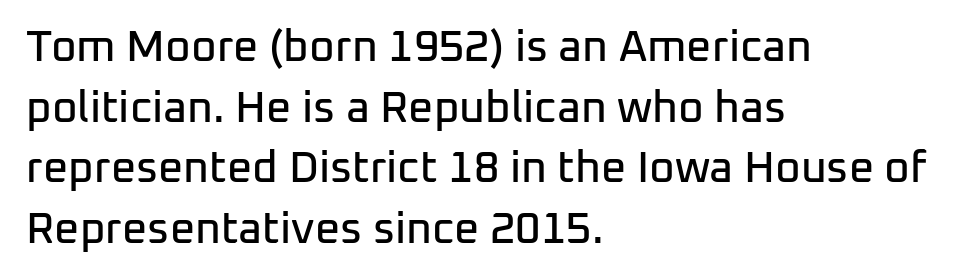
Leading matches the norm, producing a regular column. Every character sits straight up, as roman type does. The characters display no serif detailing; their extremities are plain. Underlining? Definitely not there.
